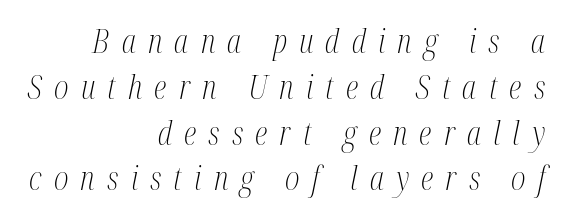
{"serif": "yes", "italic": "yes", "lean": "right", "slant_degrees": 12, "bold": "no", "weight": "light", "width": "condensed", "stroke_contrast": "medium", "x_height": "medium", "monospaced": "no", "underline": "no", "align": "right", "line_spacing": "normal", "line_spacing_ratio": 1.43, "letter_spacing": "wide", "letter_spacing_em": 0.38, "glyph_px": 32}
